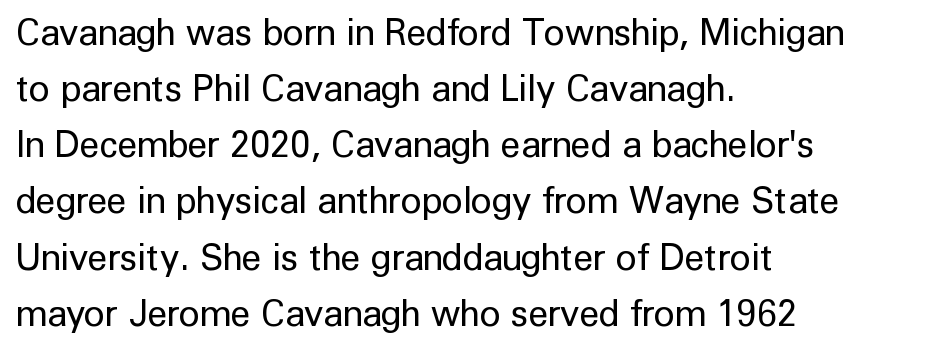
The passage shown is typed in a proportional face where columns would drift. The face used here is a sans, in the tradition of grotesques and geometrics. Each line starts at the same left margin while the right side varies. Ascenders rise straight up at ninety degrees.
